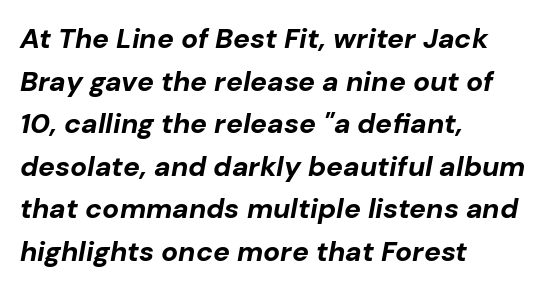
{"italic": "yes", "lean": "right", "slant_degrees": 10, "bold": "yes", "weight": "bold", "width": "normal", "stroke_contrast": "low", "x_height": "medium", "monospaced": "no", "underline": "no", "align": "left", "line_spacing": "normal", "line_spacing_ratio": 1.52, "letter_spacing": "normal", "letter_spacing_em": 0.0, "glyph_px": 28}
